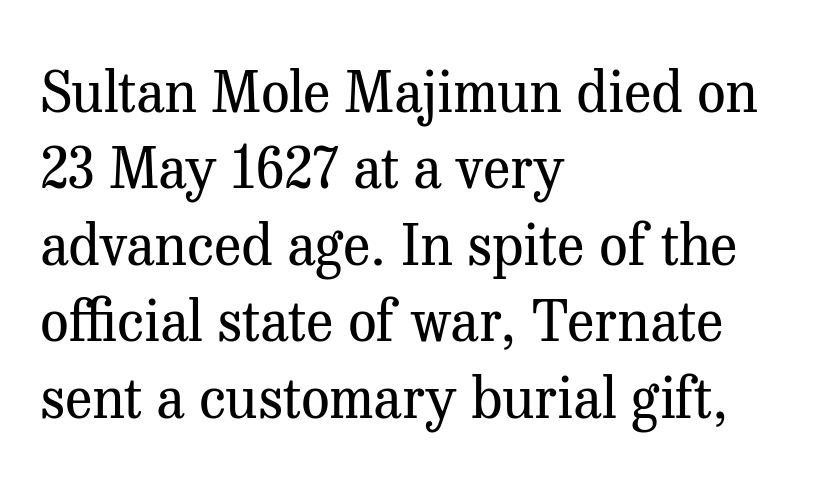
Q: Is the text bold? A: No.
Q: Is the text italic (slanted)? A: No, it is upright.
Q: Is the typeface a serif or a sans-serif typeface? A: Serif.
Q: Is the text underlined? A: No.
Q: How is the paragraph aligned? A: Left-aligned.
Q: Is the spacing between letters normal or unusually wide? A: Normal.
Q: Is the spacing between lines tight, normal or loose? A: Normal.
Q: Width (condensed, normal, or wide)? A: Normal.
Q: Stroke contrast? A: Medium.
Q: x-height? A: Medium.
Q: Monospaced? A: No.
